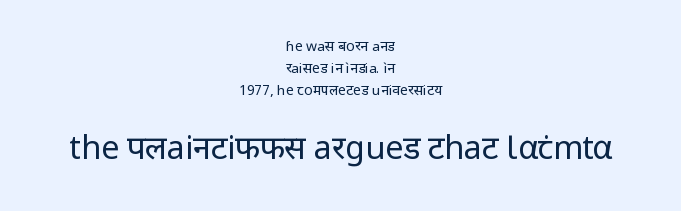
Q: Is the text bold? A: No.
Q: Is the text italic (slanted)? A: No, it is upright.
Q: Is the typeface a serif or a sans-serif typeface? A: Sans-serif.
Q: Is the text underlined? A: No.
Q: How is the paragraph aligned? A: Centered.
Q: Is the spacing between letters normal or unusually wide? A: Normal.
Q: Is the spacing between lines tight, normal or loose? A: Normal.
Q: Which block of text is set in a larger size, the first (top) or the second (bottom)? A: The second (bottom) one.
Q: Width (condensed, normal, or wide)? A: Normal.
Q: Stroke contrast? A: Low.
Q: x-height? A: Medium.
Q: Monospaced? A: No.
